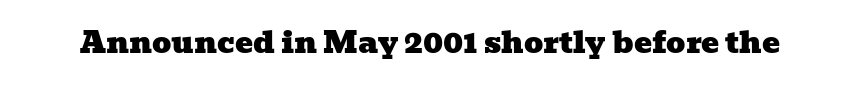
The image shows 30 px wide serif type; set normal letter spacing, not underlined; low stroke contrast and a medium x-height.
